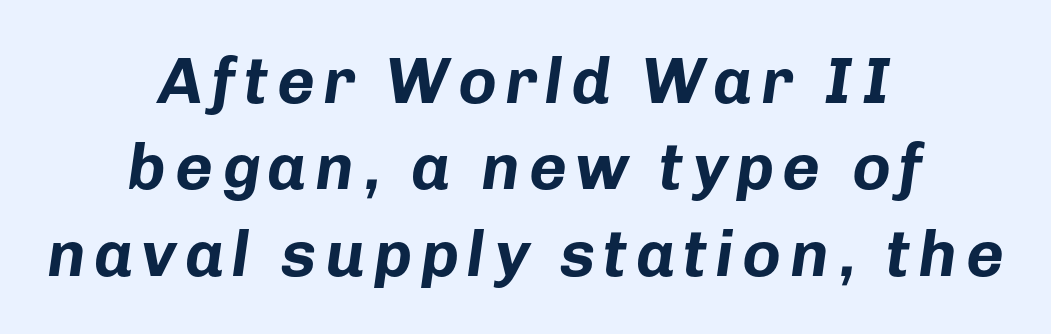
Q: Is the text bold? A: Yes.
Q: Is the text italic (slanted)? A: Yes, it leans right by about 8 degrees.
Q: Is the text underlined? A: No.
Q: How is the paragraph aligned? A: Centered.
Q: Is the spacing between lines tight, normal or loose? A: Normal.
Q: Width (condensed, normal, or wide)? A: Normal.
Q: Stroke contrast? A: Low.
Q: x-height? A: Medium.
Q: Monospaced? A: No.
